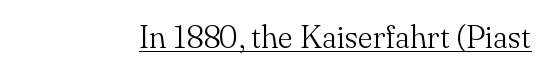
{"serif": "yes", "italic": "no", "bold": "no", "weight": "light", "width": "normal", "stroke_contrast": "medium", "x_height": "small", "monospaced": "no", "underline": "yes", "letter_spacing": "normal", "letter_spacing_em": 0.0, "glyph_px": 32}
